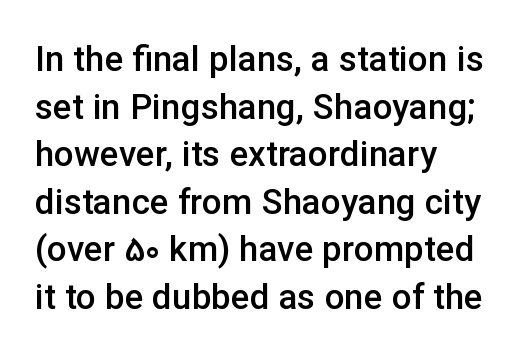
Q: Is the text bold? A: Semi-bold.
Q: Is the text italic (slanted)? A: No, it is upright.
Q: Is the typeface a serif or a sans-serif typeface? A: Sans-serif.
Q: Is the text underlined? A: No.
Q: How is the paragraph aligned? A: Left-aligned.
Q: Is the spacing between letters normal or unusually wide? A: Normal.
Q: Is the spacing between lines tight, normal or loose? A: Normal.
Q: Width (condensed, normal, or wide)? A: Normal.
Q: Stroke contrast? A: Low.
Q: x-height? A: Medium.
Q: Monospaced? A: No.
